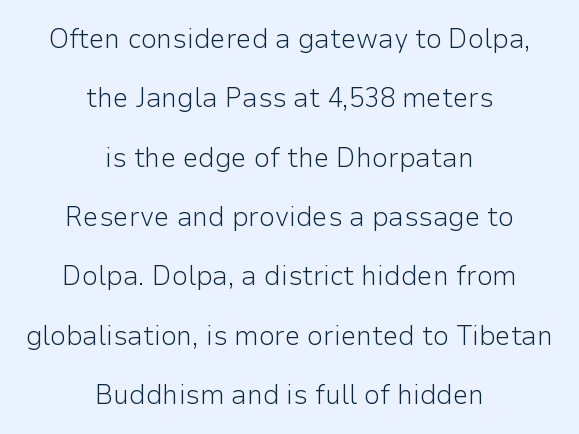
Q: Is the text bold? A: No.
Q: Is the text italic (slanted)? A: No, it is upright.
Q: Is the typeface a serif or a sans-serif typeface? A: Sans-serif.
Q: Is the text underlined? A: No.
Q: How is the paragraph aligned? A: Centered.
Q: Is the spacing between letters normal or unusually wide? A: Normal.
Q: Is the spacing between lines tight, normal or loose? A: Loose.
Q: Width (condensed, normal, or wide)? A: Normal.
Q: Stroke contrast? A: Low.
Q: x-height? A: Medium.
Q: Monospaced? A: No.
